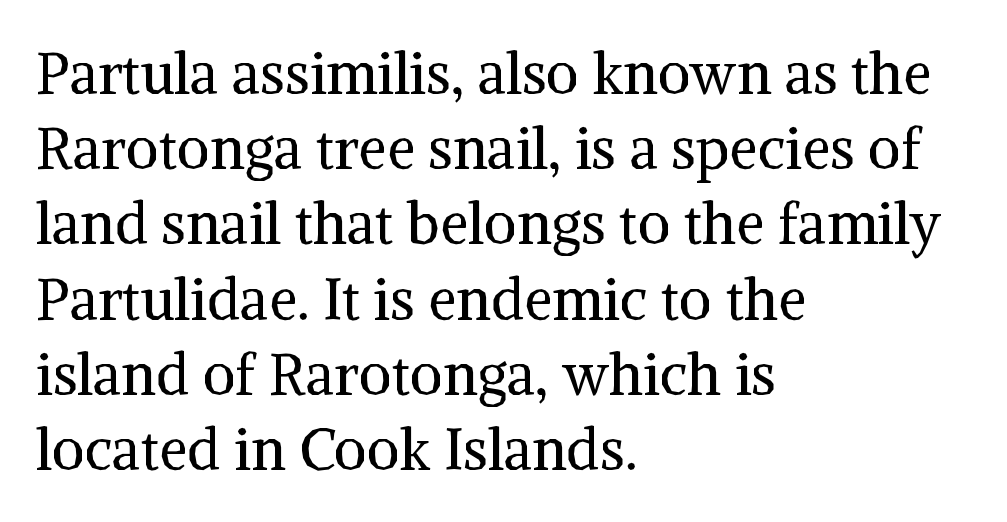
Typographically, this falls in the serif category. Proportional: the letters do not fall into vertical columns. Is the type heavy? It reads as light-to-regular instead. A bare baseline throughout the passage. The paragraph shown leans on its left margin. You can tell it's not italic because the verticals are truly vertical.
